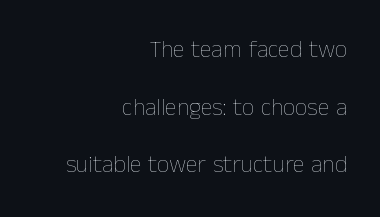
Q: Is the text bold? A: No.
Q: Is the text italic (slanted)? A: No, it is upright.
Q: Is the text underlined? A: No.
Q: How is the paragraph aligned? A: Right-aligned.
Q: Is the spacing between letters normal or unusually wide? A: Normal.
Q: Is the spacing between lines tight, normal or loose? A: Loose.
